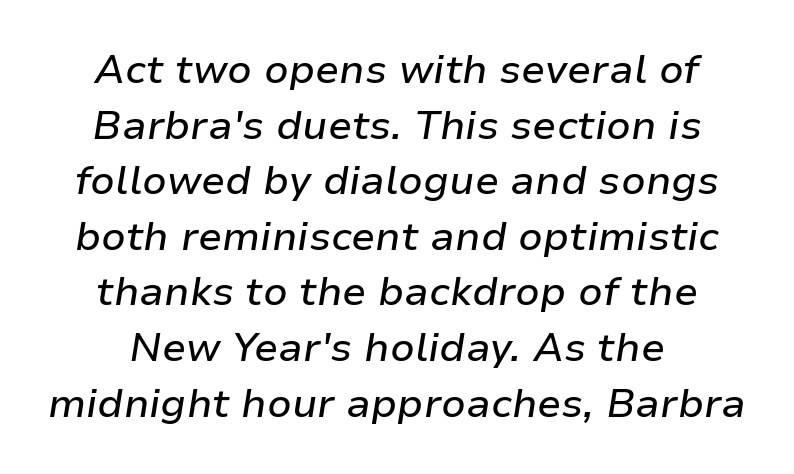
The foot of each line stays bare and open. Italic? Definitely — the glyphs are oblique. Looks like regular typesetting: each glyph gets only the width it needs. Horizontal bands of white between lines are of average thickness.
